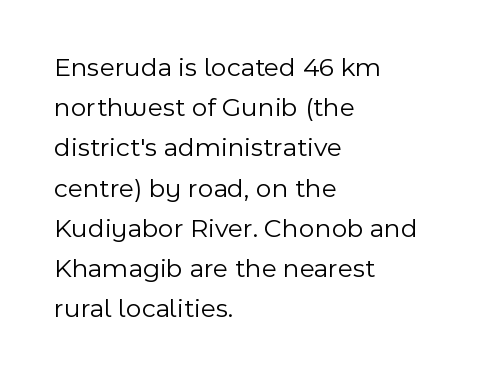
The image shows 27 px text type, upright; set left-aligned, normal line spacing (1.49x), normal letter spacing, not underlined.
